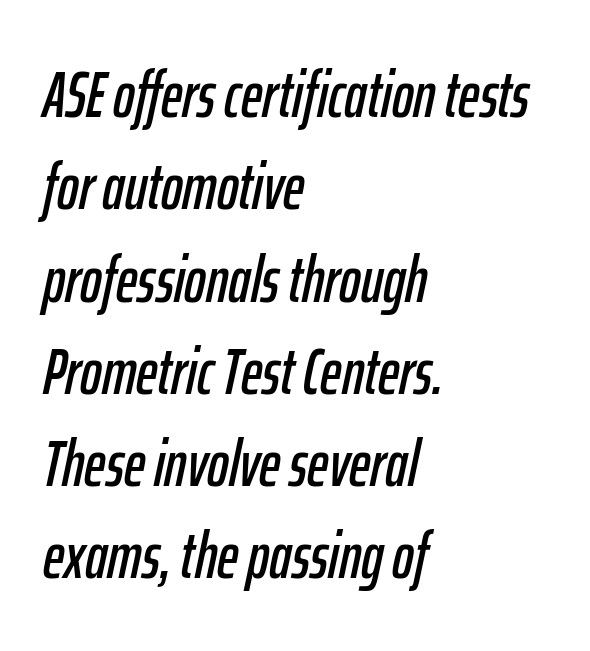
The image shows 65 px condensed type, italic (leaning right); set left-aligned, normal line spacing (1.42x), normal letter spacing, not underlined; low stroke contrast and a medium x-height.
